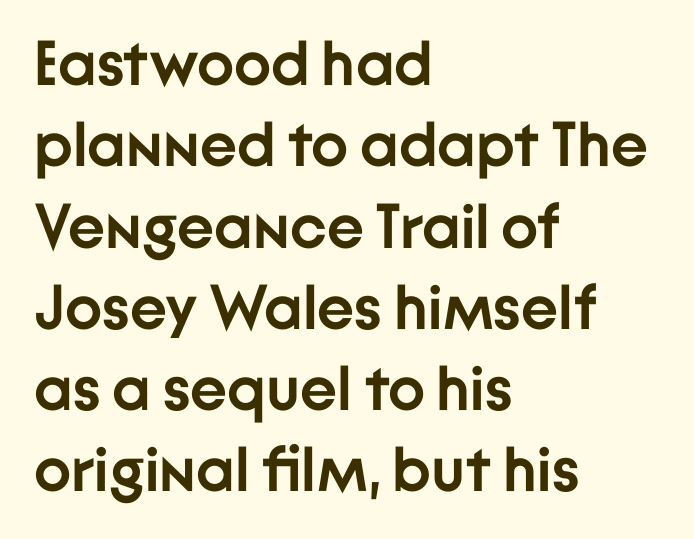
The image shows 63 px semibold sans-serif type, upright; set left-aligned, normal line spacing (1.29x), normal letter spacing, not underlined; low stroke contrast and a medium x-height.
